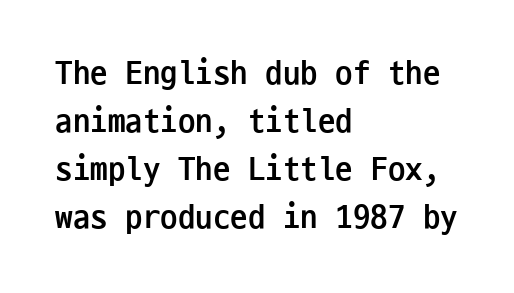
The image shows 35 px semibold, condensed sans-serif type, upright, monospaced; set left-aligned, normal line spacing (1.37x), normal letter spacing, not underlined; low stroke contrast and a medium x-height.
